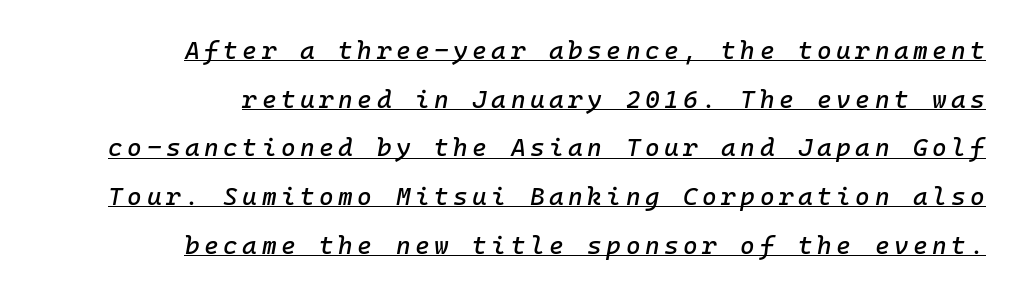
The lettering tilts uniformly, giving the passage an italic look. Loosely led — the rows are spread out. Emphasis is given by a line drawn under the lettering. The setting favours the right margin, as signatures and pull-quotes sometimes do.
